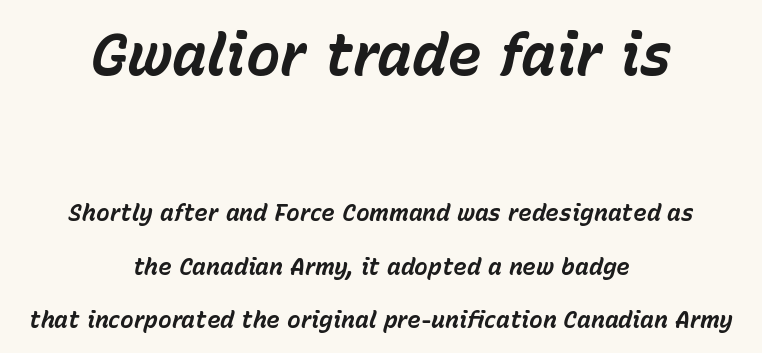
The whole block is typeset with a tilt. This rendering features lettering with no underline. A full-strength bold gives these letters their thick strokes. Vertical spacing — loose. Does extra space separate the letters? No, they use regular spacing.
